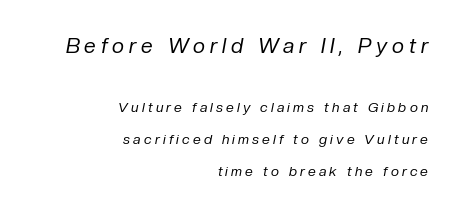
The image shows 21 px text type, italic (leaning right); set right-aligned, loose line spacing (2.29x), unusually wide letter spacing (+0.23 em), not underlined; the first (top) block is 1.5x larger.
